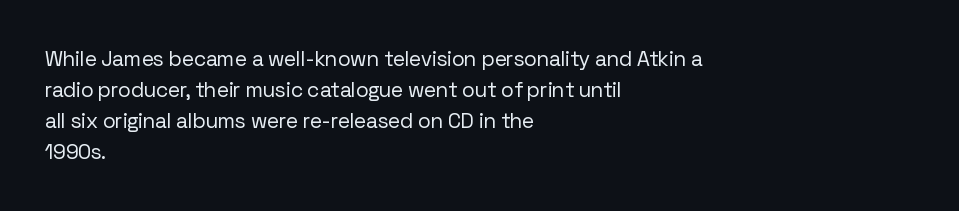
{"italic": "no", "bold": "no", "underline": "no", "align": "left", "line_spacing": "normal", "line_spacing_ratio": 1.47, "letter_spacing": "normal", "letter_spacing_em": 0.0, "glyph_px": 21}
